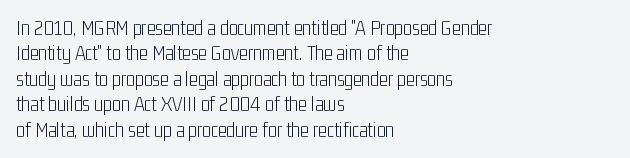
{"italic": "no", "bold": "no", "underline": "no", "align": "left", "line_spacing_ratio": 1.21, "letter_spacing": "normal", "letter_spacing_em": 0.0, "glyph_px": 21}
